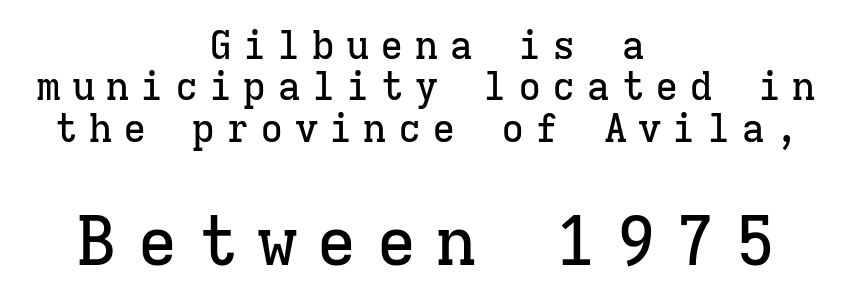
The image shows 68 px serif type, upright, monospaced; set centered, tight line spacing (1.06x), unusually wide letter spacing (+0.28 em), not underlined; the second (bottom) block is 1.74x larger; low stroke contrast and a medium x-height.
